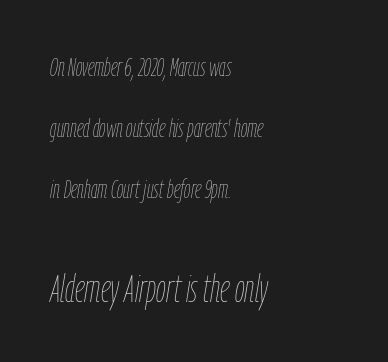
The image shows 39 px thin, condensed type, italic (leaning right); set left-aligned, loose line spacing (2.35x), normal letter spacing, not underlined; the second (bottom) block is 1.5x larger; low stroke contrast and a medium x-height.
